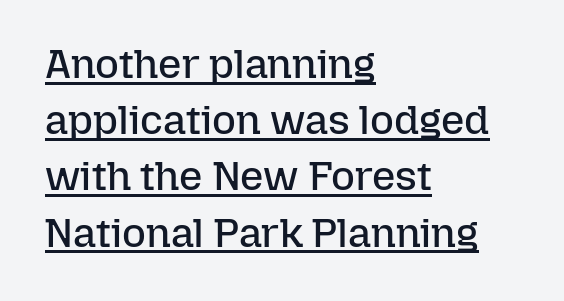
The image shows 41 px regular-weight type, upright; set left-aligned, normal line spacing (1.37x), normal letter spacing, underlined; low stroke contrast and a medium x-height.
